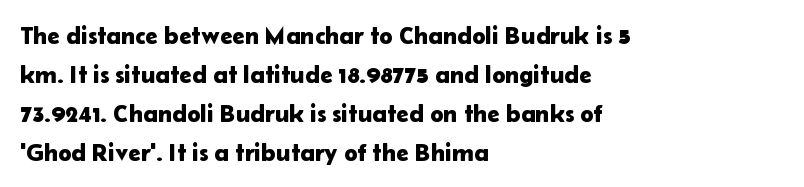
Q: Is the text italic (slanted)? A: No, it is upright.
Q: Is the text underlined? A: No.
Q: How is the paragraph aligned? A: Left-aligned.
Q: Is the spacing between letters normal or unusually wide? A: Normal.
Q: Is the spacing between lines tight, normal or loose? A: Normal.
